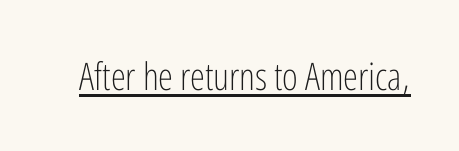
{"serif": "no", "italic": "no", "bold": "no", "weight": "light", "width": "condensed", "stroke_contrast": "low", "x_height": "medium", "monospaced": "no", "underline": "yes", "letter_spacing": "normal", "letter_spacing_em": 0.0, "glyph_px": 38}
